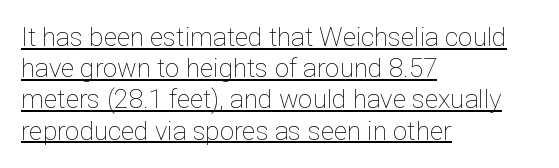
The paragraph shown leans on its left margin. Nobody touched the tracking dial on this one. The lettering stays uniformly vertical, giving the passage a roman look. The strokes are not fattened; the text isn't bold. Students, observe the line beneath the letters — that is underlining.
